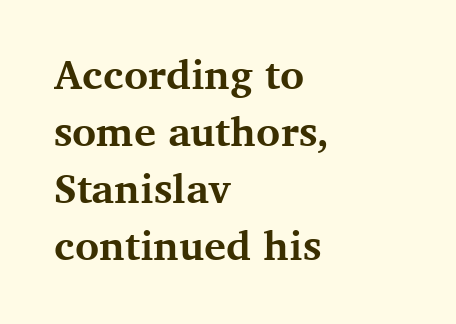
The image shows 41 px bold serif type, upright; set left-aligned, normal line spacing (1.39x), normal letter spacing, not underlined; medium stroke contrast and a medium x-height.
